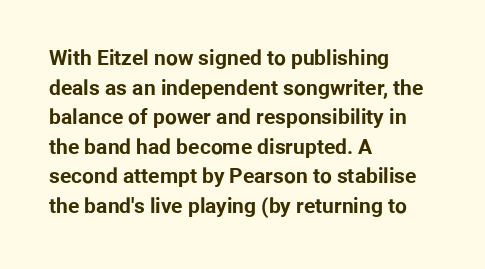
Q: Is the text bold? A: Yes.
Q: Is the text italic (slanted)? A: No, it is upright.
Q: Is the text underlined? A: No.
Q: How is the paragraph aligned? A: Left-aligned.
Q: Is the spacing between letters normal or unusually wide? A: Normal.
Q: Is the spacing between lines tight, normal or loose? A: Normal.
